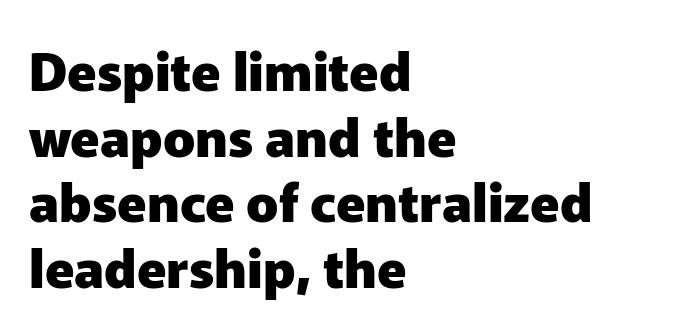
Q: Is the text bold? A: Yes.
Q: Is the text italic (slanted)? A: No, it is upright.
Q: Is the typeface a serif or a sans-serif typeface? A: Sans-serif.
Q: Is the text underlined? A: No.
Q: How is the paragraph aligned? A: Left-aligned.
Q: Is the spacing between letters normal or unusually wide? A: Normal.
Q: Width (condensed, normal, or wide)? A: Normal.
Q: Stroke contrast? A: Low.
Q: x-height? A: Medium.
Q: Monospaced? A: No.
